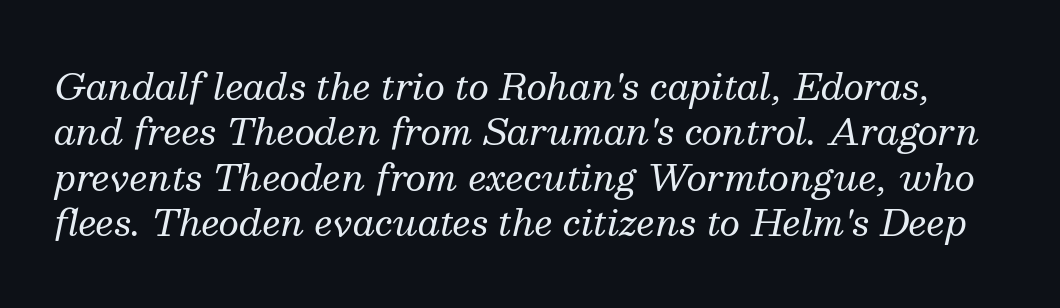
The image shows 36 px regular-weight serif type, italic (leaning right); set normal line spacing (1.26x), normal letter spacing, not underlined; medium stroke contrast and a medium x-height.
